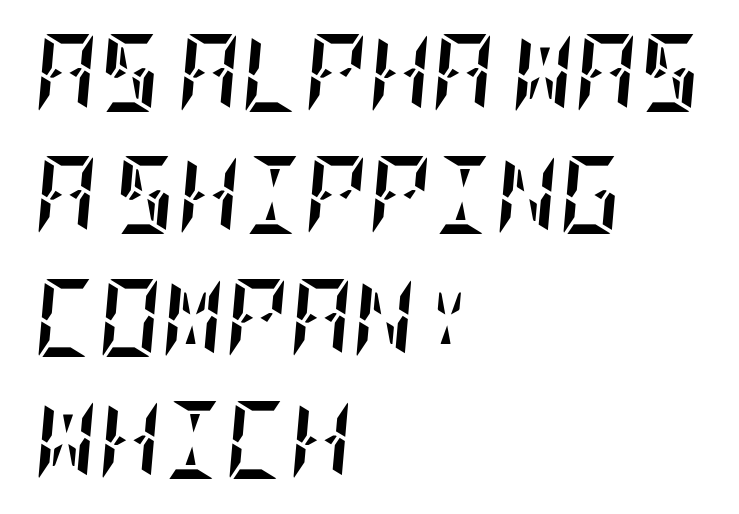
{"italic": "yes", "lean": "right", "slant_degrees": 5, "bold": "yes", "weight": "semibold", "width": "condensed", "stroke_contrast": "low", "x_height": "large", "underline": "no", "align": "left", "line_spacing": "normal", "line_spacing_ratio": 1.57, "letter_spacing": "normal", "letter_spacing_em": 0.0, "glyph_px": 78}
